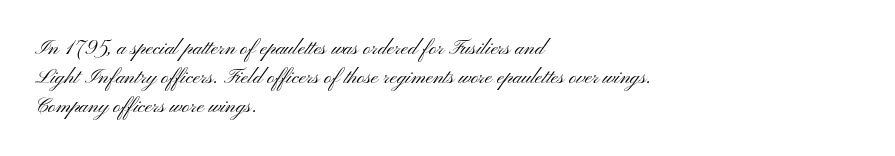
Q: Is the text bold? A: No.
Q: Is the text italic (slanted)? A: Yes.
Q: Is the text underlined? A: No.
Q: How is the paragraph aligned? A: Left-aligned.
Q: Is the spacing between letters normal or unusually wide? A: Normal.
Q: Is the spacing between lines tight, normal or loose? A: Normal.
